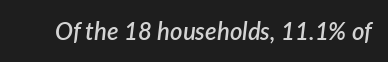
{"italic": "yes", "lean": "right", "slant_degrees": 7, "bold": "semi", "underline": "no", "letter_spacing": "normal", "letter_spacing_em": 0.0, "glyph_px": 24}
